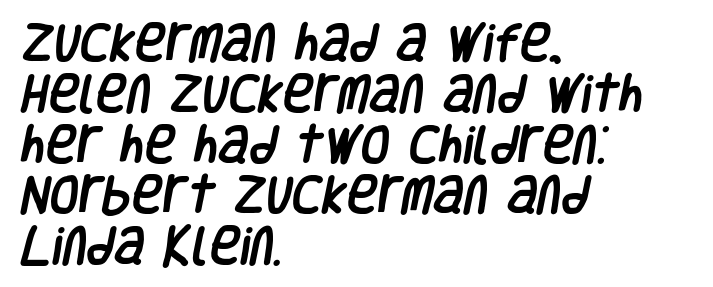
Are there feet on the stems? There aren't — it's a sans. The passage shown is typed in a proportional face where columns would drift. The string is rendered with underlining switched off. Each line starts at the same left margin while the right side varies. The horizontal fit of the characters is conventional and even.
